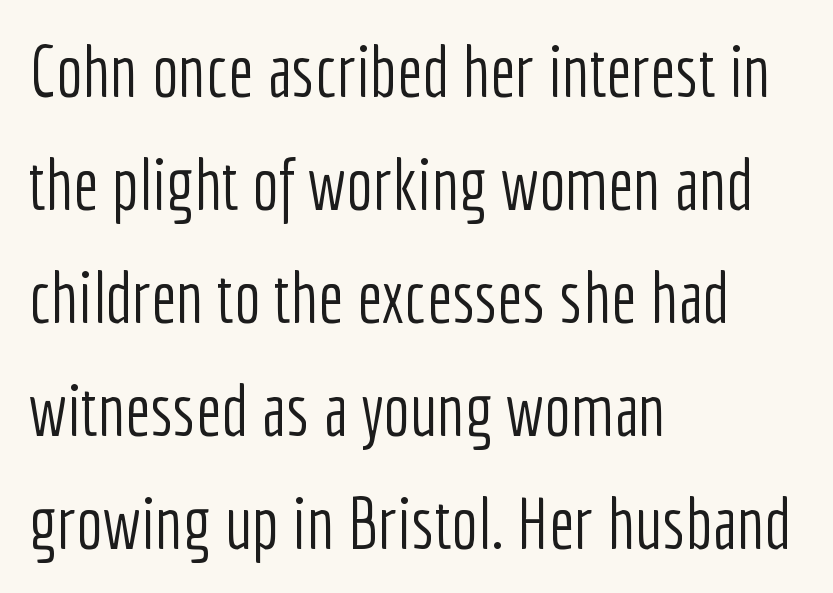
Visually the block forms a straight wall on the left and a jagged coastline on the right. Leading: standard. Any mark beneath the type? The region is blank. To sum up the face: it is a sans, with no serifs. The rendering uses natural spacing where letterforms have individual widths. The lettering stays uniformly vertical, giving the passage a roman look.
